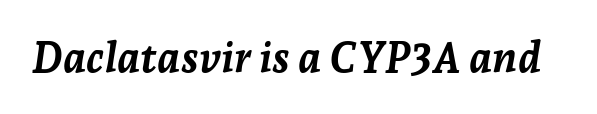
The image shows 42 px semibold type, italic (leaning right); set normal letter spacing, not underlined; low stroke contrast and a medium x-height.
